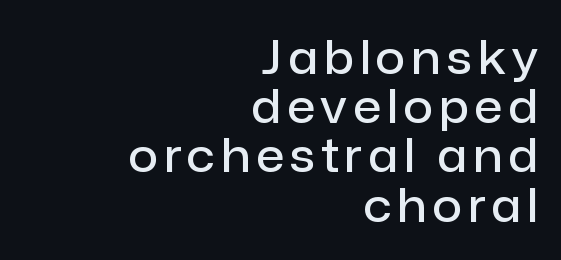
The image shows 46 px semibold sans-serif type, upright; set right-aligned, tight line spacing (1.07x), not underlined; low stroke contrast and a medium x-height.
